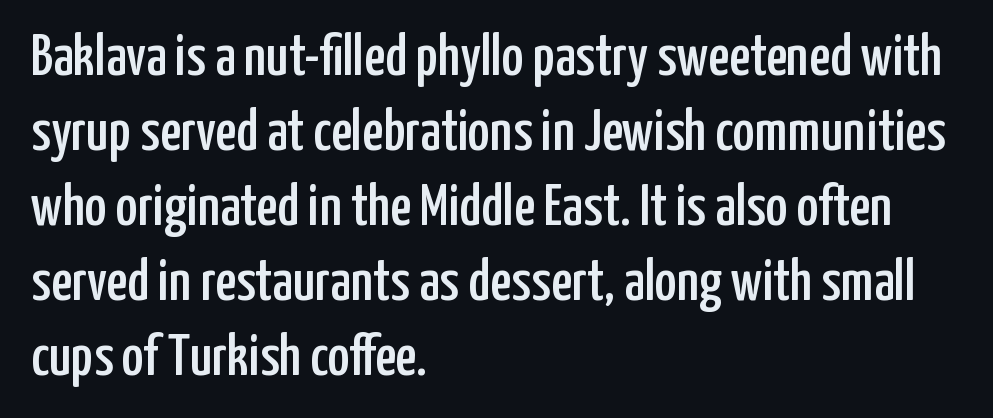
The image shows 59 px condensed sans-serif type, upright; set left-aligned, normal line spacing (1.27x), normal letter spacing, not underlined; low stroke contrast and a medium x-height.
